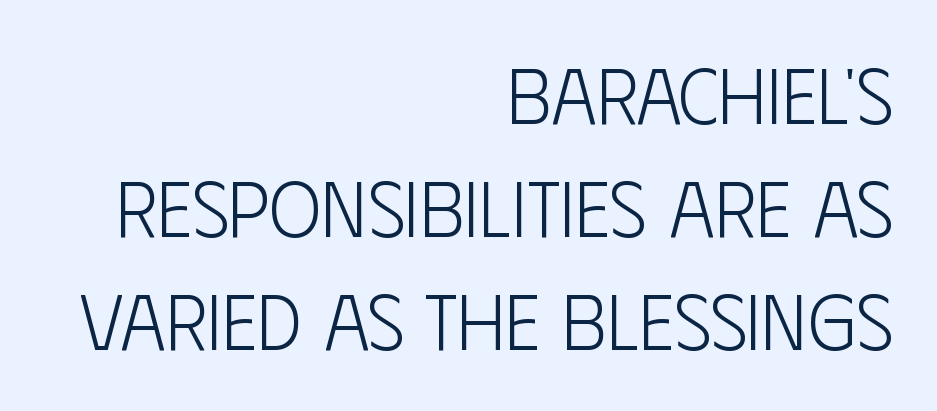
Q: Is the text bold? A: No.
Q: Is the text italic (slanted)? A: No, it is upright.
Q: Is the typeface a serif or a sans-serif typeface? A: Sans-serif.
Q: Is the text underlined? A: No.
Q: How is the paragraph aligned? A: Right-aligned.
Q: Is the spacing between letters normal or unusually wide? A: Normal.
Q: Is the spacing between lines tight, normal or loose? A: Normal.
Q: Width (condensed, normal, or wide)? A: Condensed.
Q: Stroke contrast? A: Low.
Q: x-height? A: Large.
Q: Monospaced? A: No.
